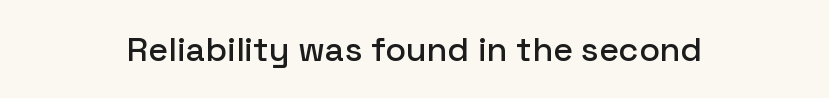
Character widths vary here, with narrow letters taking less room than wide ones. Do the letters lean? They stand straight. Teacher's note: observe the equal gaps on both sides — that is centered alignment. Rule under the text: the space is simply empty. I'd call this a sans setting — the letters go barefoot.
